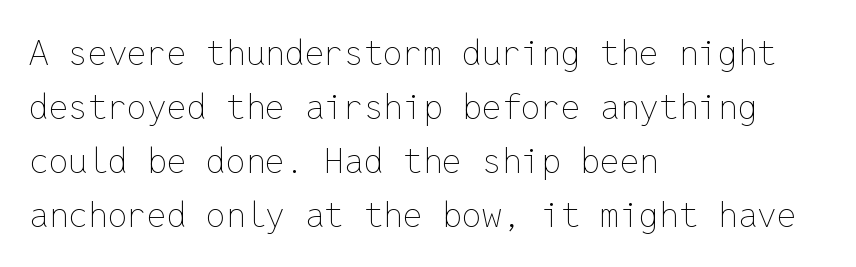
Q: Is the text bold? A: No.
Q: Is the text italic (slanted)? A: No, it is upright.
Q: Is the text underlined? A: No.
Q: How is the paragraph aligned? A: Left-aligned.
Q: Is the spacing between letters normal or unusually wide? A: Normal.
Q: Is the spacing between lines tight, normal or loose? A: Normal.
Q: Width (condensed, normal, or wide)? A: Normal.
Q: Stroke contrast? A: Low.
Q: x-height? A: Medium.
Q: Monospaced? A: Yes.
